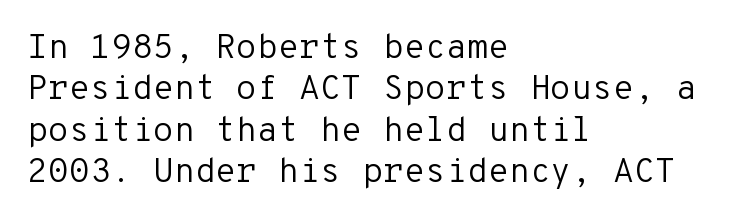
The image shows 34 px regular-weight sans-serif type, upright, monospaced; set left-aligned, line spacing 1.22x, normal letter spacing, not underlined; low stroke contrast and a medium x-height.
